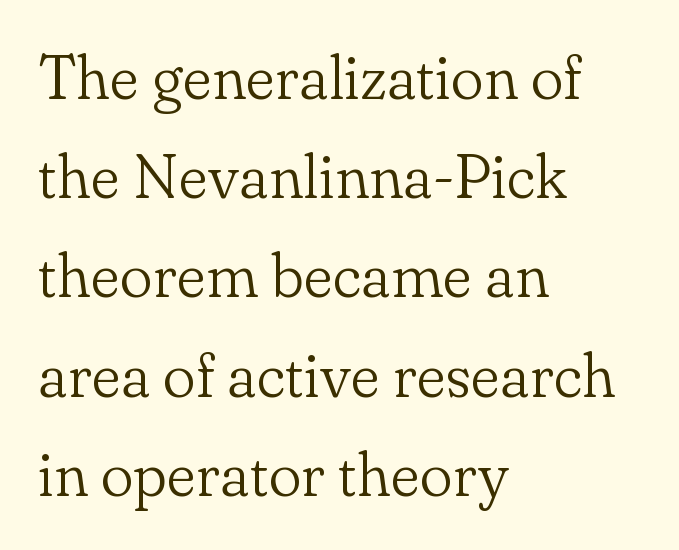
Q: Is the text bold? A: No.
Q: Is the text italic (slanted)? A: No, it is upright.
Q: Is the typeface a serif or a sans-serif typeface? A: Serif.
Q: Is the text underlined? A: No.
Q: How is the paragraph aligned? A: Left-aligned.
Q: Is the spacing between letters normal or unusually wide? A: Normal.
Q: Is the spacing between lines tight, normal or loose? A: Normal.
Q: Width (condensed, normal, or wide)? A: Normal.
Q: Stroke contrast? A: Low.
Q: x-height? A: Small.
Q: Monospaced? A: No.
